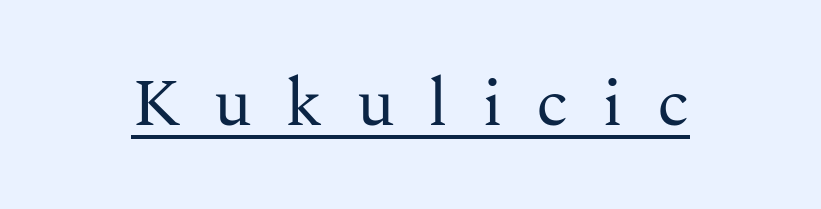
The image shows 68 px regular-weight serif type, upright; set unusually wide letter spacing (+0.49 em), underlined; medium stroke contrast and a medium x-height.
